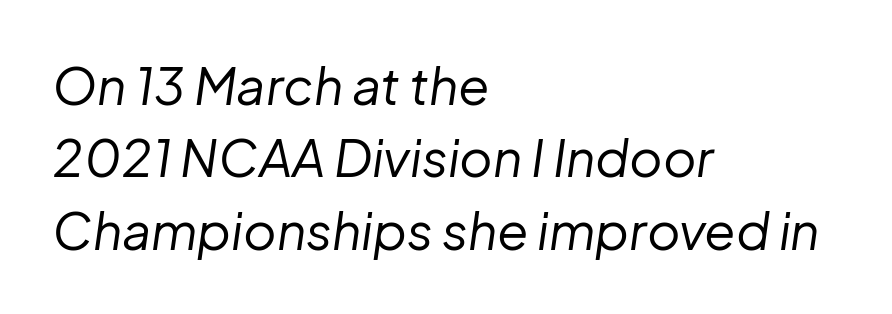
{"italic": "yes", "lean": "right", "slant_degrees": 8, "bold": "no", "weight": "regular", "width": "normal", "stroke_contrast": "low", "x_height": "medium", "monospaced": "no", "underline": "no", "align": "left", "line_spacing": "normal", "line_spacing_ratio": 1.42, "letter_spacing": "normal", "letter_spacing_em": 0.0, "glyph_px": 51}
